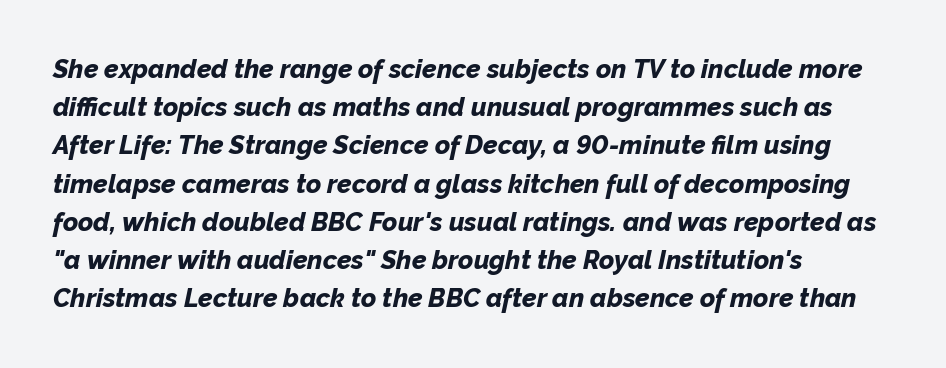
Words float on clear page, feet unadorned. If you drew a ruler down the left edge, every line would touch it. The tracking reads as untouched default to a designer's eye. Leading matches the norm, producing a regular column. The rendering uses a bold face; every stroke is thick and dark. The axis of the letterforms is tilted away from vertical.
